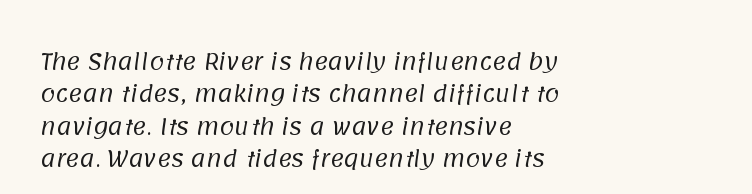
Check under the words: just untouched page. In terms of letterspacing, this is plain default setting. On a weight scale, this lands at 450 or below. The lines in this sample share a left origin and differ only in where they stop.
